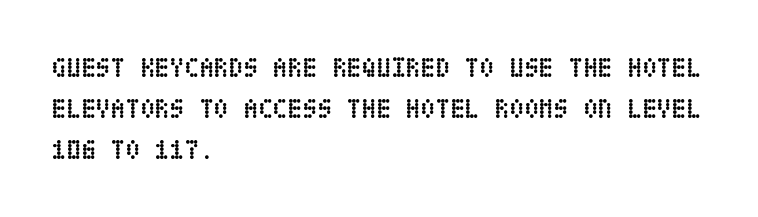
Q: Is the text bold? A: Yes.
Q: Is the text italic (slanted)? A: No, it is upright.
Q: Is the text underlined? A: No.
Q: How is the paragraph aligned? A: Left-aligned.
Q: Is the spacing between letters normal or unusually wide? A: Normal.
Q: Is the spacing between lines tight, normal or loose? A: Normal.
